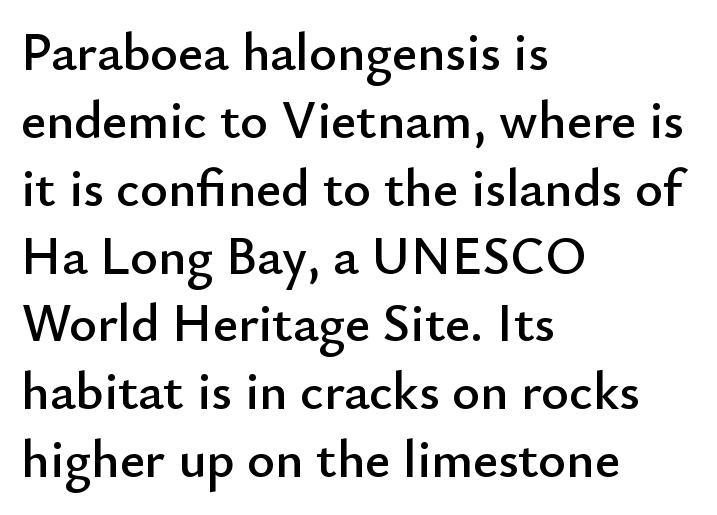
Q: Is the text italic (slanted)? A: No, it is upright.
Q: Is the typeface a serif or a sans-serif typeface? A: Sans-serif.
Q: Is the text underlined? A: No.
Q: How is the paragraph aligned? A: Left-aligned.
Q: Is the spacing between letters normal or unusually wide? A: Normal.
Q: Is the spacing between lines tight, normal or loose? A: Normal.
Q: Width (condensed, normal, or wide)? A: Normal.
Q: Stroke contrast? A: Low.
Q: x-height? A: Small.
Q: Monospaced? A: No.
